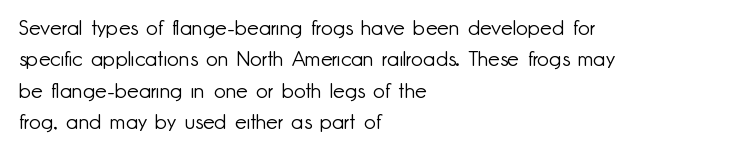
The image shows 21 px text type, upright; set left-aligned, normal line spacing (1.49x), normal letter spacing, not underlined.
